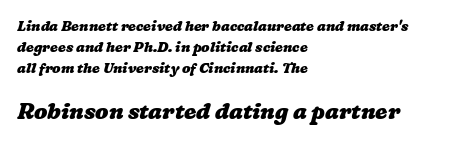
Q: Is the text bold? A: Yes.
Q: Is the text underlined? A: No.
Q: How is the paragraph aligned? A: Left-aligned.
Q: Is the spacing between letters normal or unusually wide? A: Normal.
Q: Is the spacing between lines tight, normal or loose? A: Normal.
Q: Which block of text is set in a larger size, the first (top) or the second (bottom)? A: The second (bottom) one.
